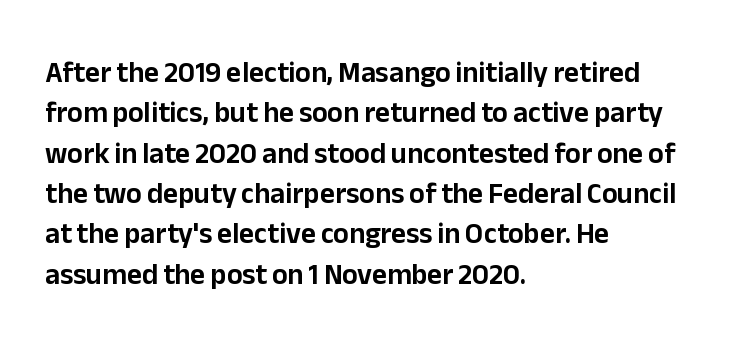
Q: Is the text italic (slanted)? A: No, it is upright.
Q: Is the typeface a serif or a sans-serif typeface? A: Sans-serif.
Q: Is the text underlined? A: No.
Q: How is the paragraph aligned? A: Left-aligned.
Q: Is the spacing between letters normal or unusually wide? A: Normal.
Q: Is the spacing between lines tight, normal or loose? A: Normal.
Q: Width (condensed, normal, or wide)? A: Normal.
Q: Stroke contrast? A: Low.
Q: x-height? A: Medium.
Q: Monospaced? A: No.
